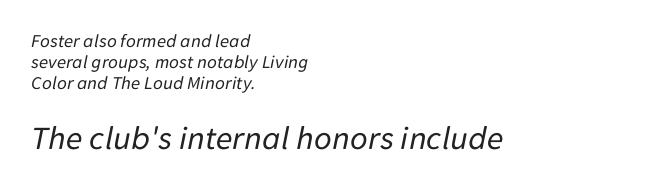
Glyph-to-glyph distance matches everyday printed text. The face used here is proportionally spaced, like ordinary book or web type. Beneath every word, the page is bare. Short and long lines alike share a common starting point at left. The passage shown stacks its lines with hardly any gap.
